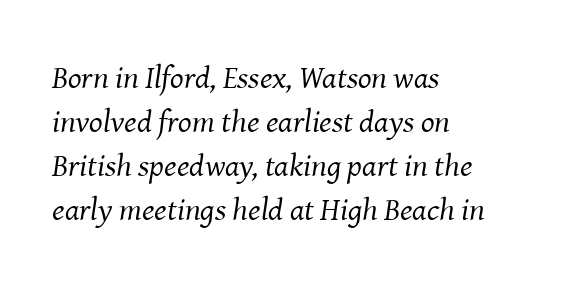
An italicized treatment has been applied to the whole sample. This rendering features lettering with no underline. This rendering leaves character spacing at its baseline value. The text was rendered using a seriffed face with decorative stroke endings.
